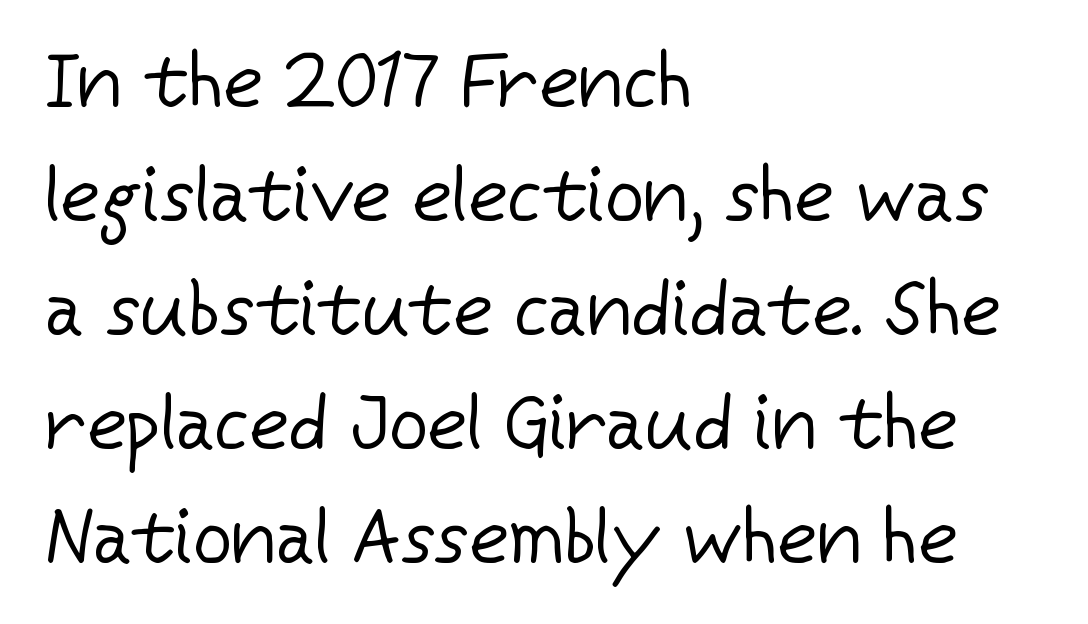
Q: Is the text bold? A: No.
Q: Is the text italic (slanted)? A: No, it is upright.
Q: Is the typeface a serif or a sans-serif typeface? A: Sans-serif.
Q: Is the text underlined? A: No.
Q: How is the paragraph aligned? A: Left-aligned.
Q: Is the spacing between letters normal or unusually wide? A: Normal.
Q: Is the spacing between lines tight, normal or loose? A: Normal.
Q: Width (condensed, normal, or wide)? A: Normal.
Q: Stroke contrast? A: Low.
Q: x-height? A: Medium.
Q: Monospaced? A: No.
